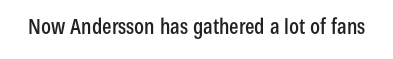
Q: Is the text italic (slanted)? A: No, it is upright.
Q: Is the text underlined? A: No.
Q: Is the spacing between letters normal or unusually wide? A: Normal.
